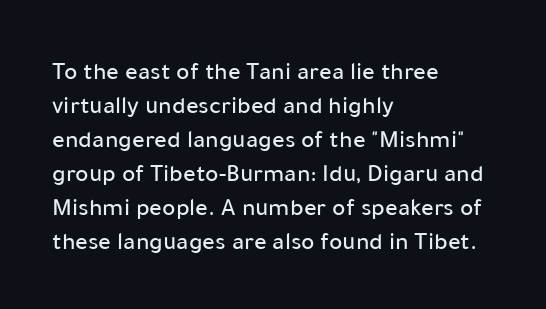
The image shows 25 px text type, upright; set left-aligned, normal line spacing (1.36x), normal letter spacing, not underlined.
